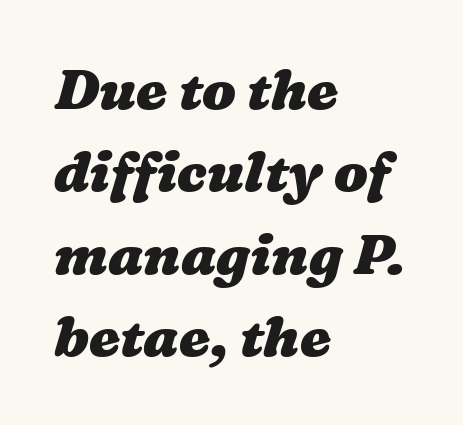
The image shows 56 px heavy, wide type; set left-aligned, normal line spacing (1.47x), normal letter spacing, not underlined; medium stroke contrast and a medium x-height.
